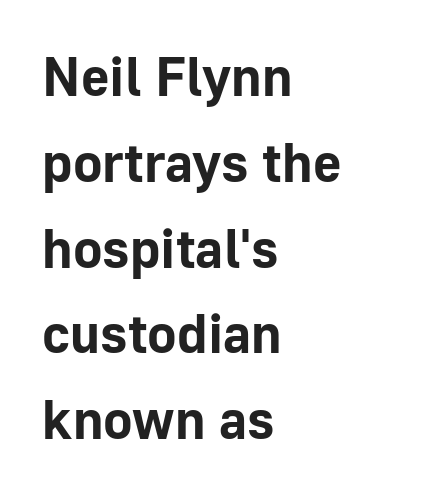
Q: Is the text bold? A: Yes.
Q: Is the text italic (slanted)? A: No, it is upright.
Q: Is the typeface a serif or a sans-serif typeface? A: Sans-serif.
Q: Is the text underlined? A: No.
Q: How is the paragraph aligned? A: Left-aligned.
Q: Is the spacing between letters normal or unusually wide? A: Normal.
Q: Is the spacing between lines tight, normal or loose? A: Normal.
Q: Width (condensed, normal, or wide)? A: Normal.
Q: Stroke contrast? A: Low.
Q: x-height? A: Medium.
Q: Monospaced? A: No.
